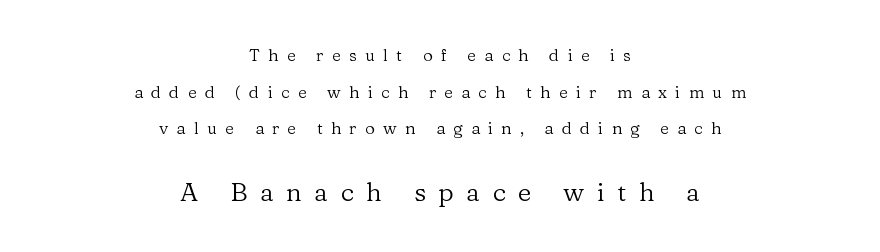
{"italic": "no", "bold": "no", "underline": "no", "align": "center", "line_spacing": "loose", "line_spacing_ratio": 2.16, "letter_spacing": "wide", "letter_spacing_em": 0.49, "larger_block": "second", "size_ratio": 1.53, "glyph_px": 26}
